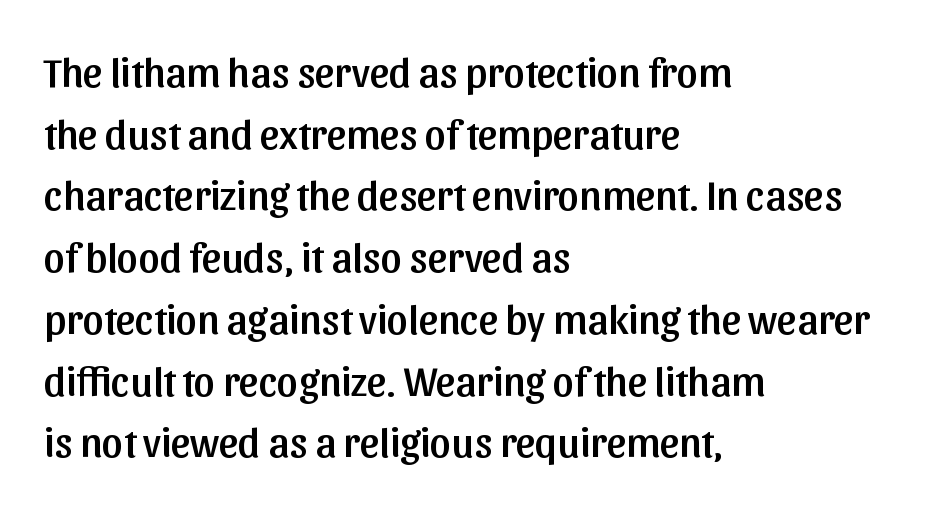
Q: Is the text italic (slanted)? A: No, it is upright.
Q: Is the typeface a serif or a sans-serif typeface? A: Sans-serif.
Q: Is the text underlined? A: No.
Q: How is the paragraph aligned? A: Left-aligned.
Q: Is the spacing between letters normal or unusually wide? A: Normal.
Q: Is the spacing between lines tight, normal or loose? A: Normal.
Q: Width (condensed, normal, or wide)? A: Normal.
Q: Stroke contrast? A: Low.
Q: x-height? A: Medium.
Q: Monospaced? A: No.
